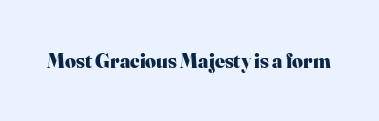
The letterforms sit shoulder to shoulder at normal distance. These lines were composed using upright roman letters. Check the space under the baseline: it is left empty. The sample has been set heavy, in full bold.
